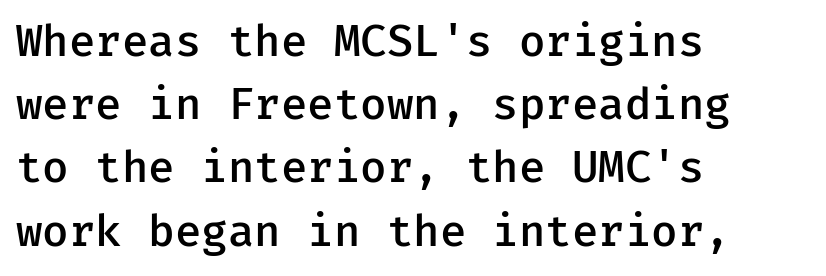
Bare-footed words on every line. Here the designer chose a console-style face with uniform glyph widths. Spacing between characters is what you'd get straight out of the box. Does the copy run flush right? No — it runs flush left. The letters are semibold — heavier than regular but short of a full bold. Notice how the stems are strictly vertical — no italics here.
